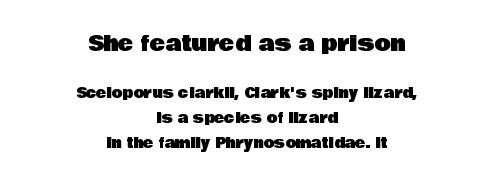
{"italic": "no", "underline": "no", "align": "center", "line_spacing_ratio": 1.8, "letter_spacing": "normal", "letter_spacing_em": 0.0, "larger_block": "first", "size_ratio": 1.5, "glyph_px": 21}
